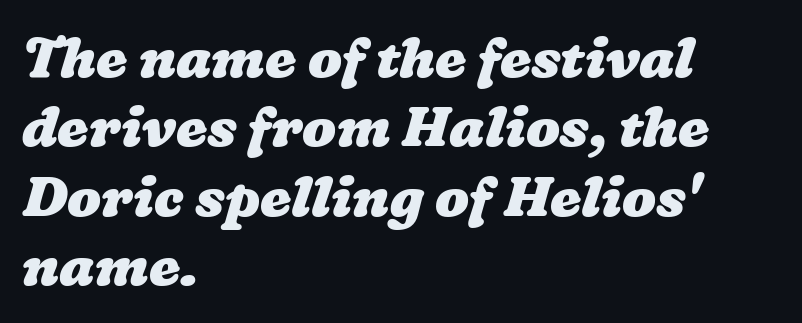
Q: Is the text bold? A: Yes.
Q: Is the text underlined? A: No.
Q: How is the paragraph aligned? A: Left-aligned.
Q: Is the spacing between letters normal or unusually wide? A: Normal.
Q: Width (condensed, normal, or wide)? A: Wide.
Q: Stroke contrast? A: Low.
Q: x-height? A: Medium.
Q: Monospaced? A: No.
